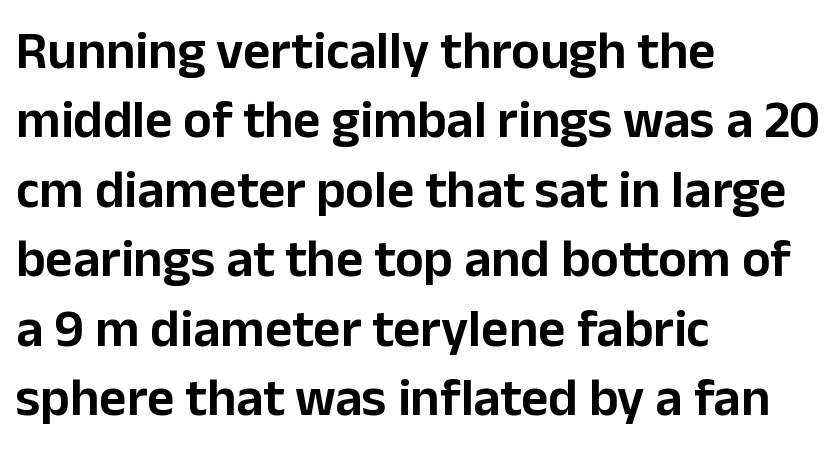
The image shows 53 px sans-serif type, upright; set left-aligned, normal line spacing (1.31x), normal letter spacing, not underlined; low stroke contrast and a medium x-height.
